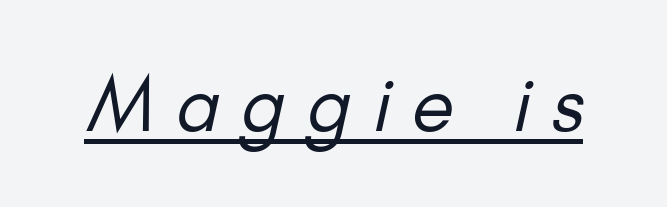
Letterform terminals end flat and unadorned throughout the passage. Beneath each row of characters lies a ruled line. Between one letter and the next there's a generous, obvious gap. Spacing verdict: proportional, widths tailored to each character.
